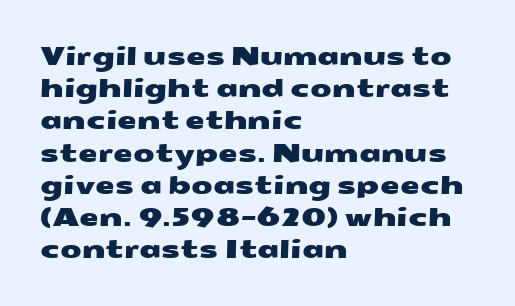
{"underline": "no", "align": "left", "line_spacing": "normal", "line_spacing_ratio": 1.29, "letter_spacing": "normal", "letter_spacing_em": 0.0, "glyph_px": 25}
